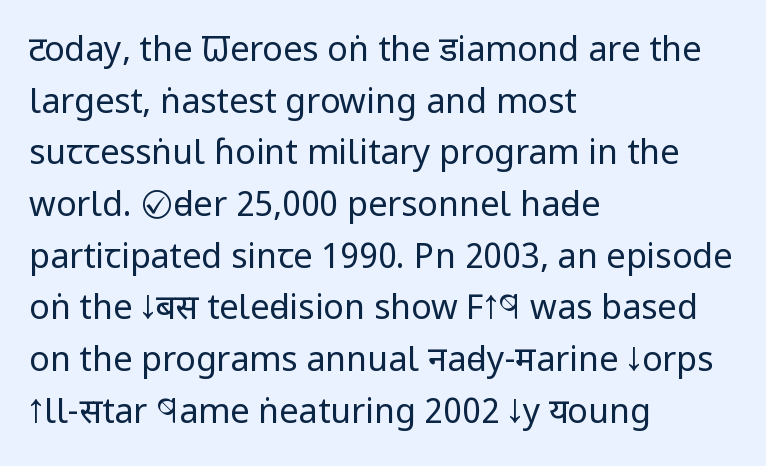
Q: Is the text bold? A: No.
Q: Is the text italic (slanted)? A: No, it is upright.
Q: Is the typeface a serif or a sans-serif typeface? A: Sans-serif.
Q: Is the text underlined? A: No.
Q: How is the paragraph aligned? A: Left-aligned.
Q: Is the spacing between letters normal or unusually wide? A: Normal.
Q: Is the spacing between lines tight, normal or loose? A: Normal.
Q: Width (condensed, normal, or wide)? A: Condensed.
Q: Stroke contrast? A: Low.
Q: x-height? A: Large.
Q: Monospaced? A: No.
